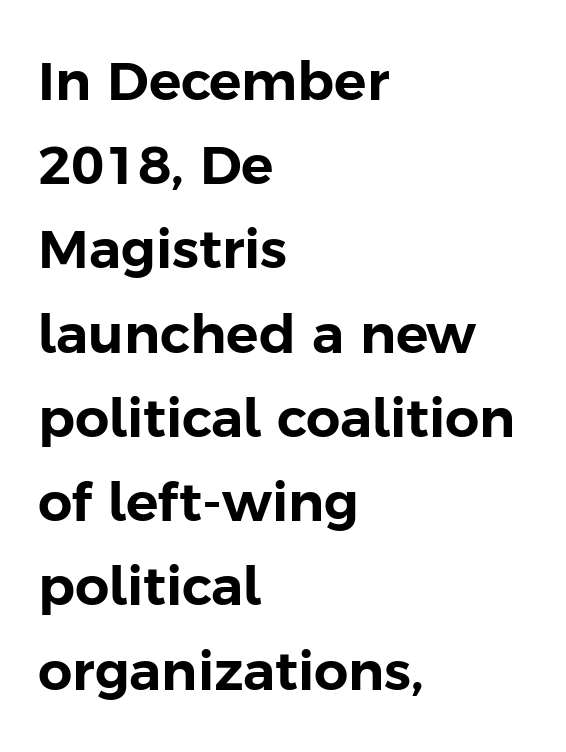
The image shows 54 px sans-serif type, upright; set left-aligned, normal line spacing (1.56x), normal letter spacing, not underlined; low stroke contrast and a medium x-height.
